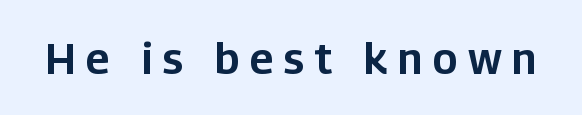
To sum up the face: it is a sans, with no serifs. Glance below the letters and you will spot only blank space. Notice how the stems are strictly vertical — no italics here. Between one letter and the next there's a generous, obvious gap. Is this a fixed-width face? No — the glyphs have proportional, varying widths.
